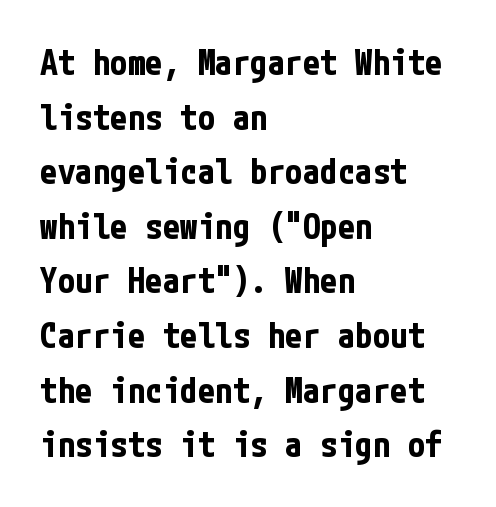
Whoever set this chose a conventional vertical rhythm. Weight: bold. Observe the ordinary spacing: letters are neighbours, not strangers. These lines are composed in type without serifs.
